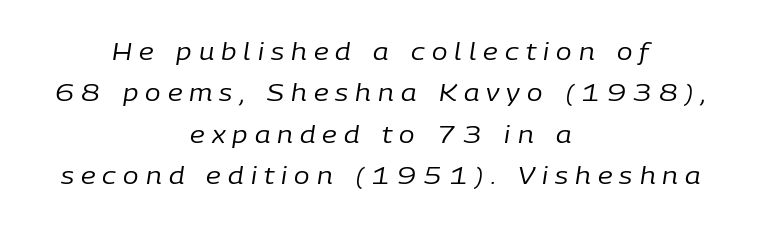
Q: Is the text bold? A: No.
Q: Is the text italic (slanted)? A: Yes, it leans right by about 9 degrees.
Q: Is the text underlined? A: No.
Q: How is the paragraph aligned? A: Centered.
Q: Is the spacing between letters normal or unusually wide? A: Unusually wide.
